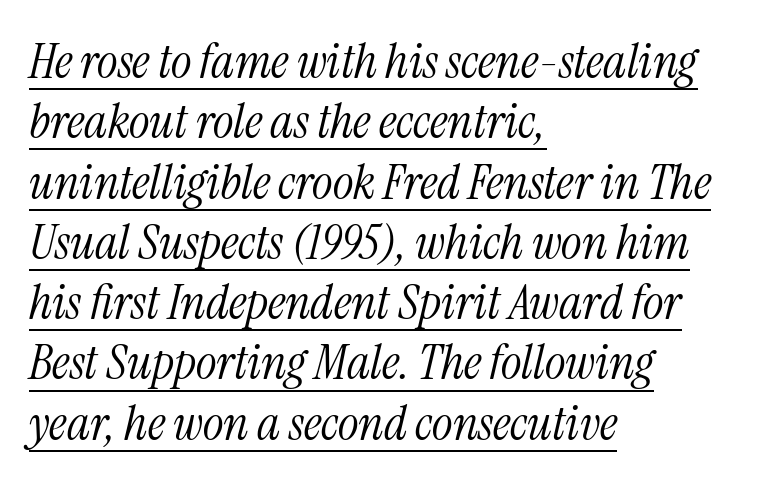
The image shows 49 px light, condensed serif type, italic (leaning right); set left-aligned, line spacing 1.23x, normal letter spacing, underlined; medium stroke contrast and a medium x-height.
